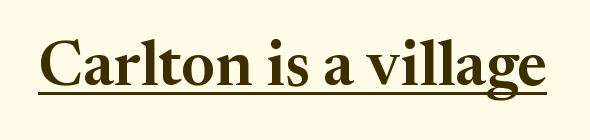
Q: Is the text italic (slanted)? A: No, it is upright.
Q: Is the typeface a serif or a sans-serif typeface? A: Serif.
Q: Is the text underlined? A: Yes.
Q: Is the spacing between letters normal or unusually wide? A: Normal.
Q: Width (condensed, normal, or wide)? A: Normal.
Q: Stroke contrast? A: Medium.
Q: x-height? A: Medium.
Q: Monospaced? A: No.
